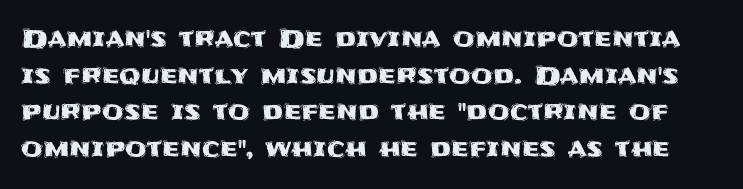
Q: Is the text italic (slanted)? A: No, it is upright.
Q: Is the text underlined? A: No.
Q: Is the spacing between letters normal or unusually wide? A: Normal.
Q: Is the spacing between lines tight, normal or loose? A: Normal.
